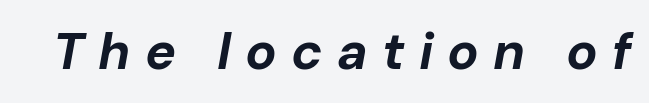
{"italic": "yes", "lean": "right", "slant_degrees": 10, "bold": "yes", "weight": "bold", "width": "normal", "stroke_contrast": "low", "x_height": "medium", "monospaced": "no", "underline": "no", "letter_spacing": "wide", "letter_spacing_em": 0.27, "glyph_px": 52}
